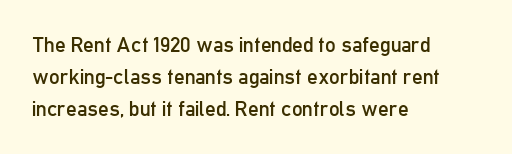
Is the block centered? No — it sits flush against the left margin. Honestly, the row spacing looks completely unremarkable. Check under the words: just untouched page. Ascenders rise straight up at ninety degrees. Nobody touched the tracking dial on this one.
